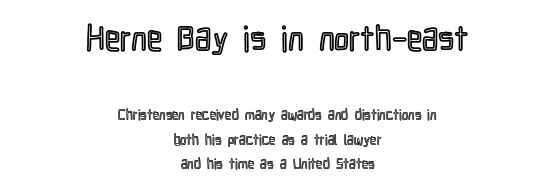
{"italic": "no", "width": "condensed", "x_height": "medium", "monospaced": "no", "underline": "no", "align": "center", "line_spacing_ratio": 1.74, "letter_spacing": "normal", "letter_spacing_em": 0.0, "larger_block": "first", "size_ratio": 2.43, "glyph_px": 34}
